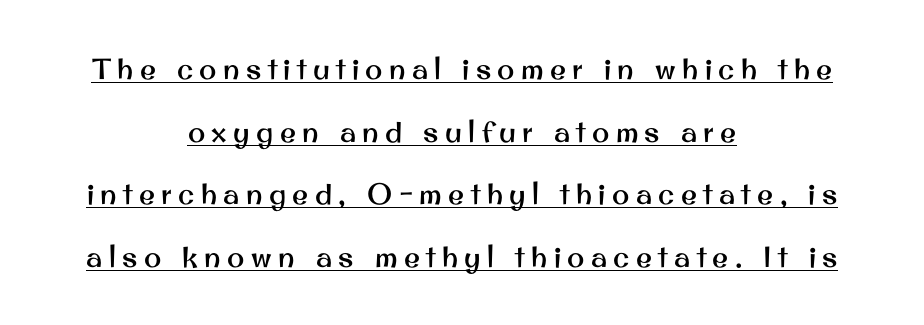
Q: Is the text italic (slanted)? A: No, it is upright.
Q: Is the typeface a serif or a sans-serif typeface? A: Sans-serif.
Q: Is the text underlined? A: Yes.
Q: How is the paragraph aligned? A: Centered.
Q: Is the spacing between letters normal or unusually wide? A: Unusually wide.
Q: Is the spacing between lines tight, normal or loose? A: Loose.
Q: Width (condensed, normal, or wide)? A: Normal.
Q: Stroke contrast? A: Medium.
Q: x-height? A: Small.
Q: Monospaced? A: No.
